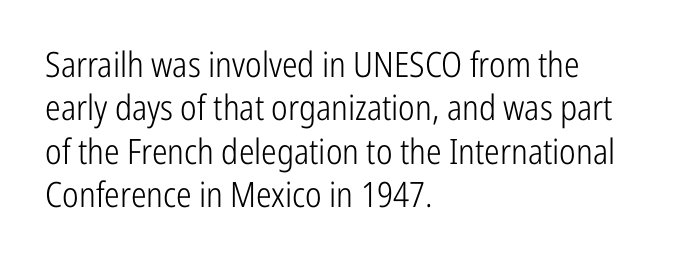
{"serif": "no", "italic": "no", "bold": "no", "weight": "light", "width": "condensed", "stroke_contrast": "low", "x_height": "medium", "monospaced": "no", "underline": "no", "align": "left", "line_spacing_ratio": 1.24, "letter_spacing": "normal", "letter_spacing_em": 0.0, "glyph_px": 35}
